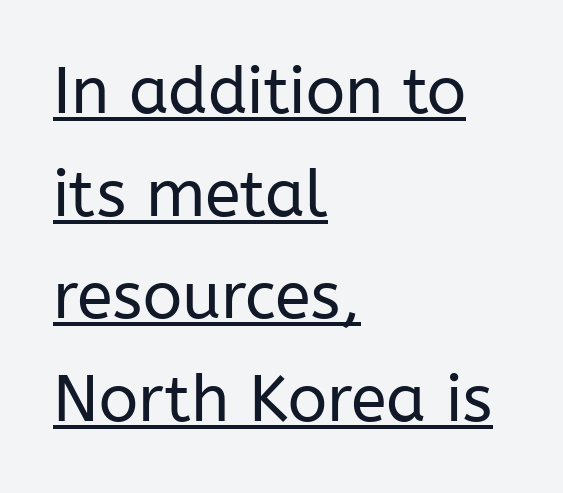
The image shows 65 px regular-weight sans-serif type, upright; set left-aligned, normal line spacing (1.58x), normal letter spacing, underlined; low stroke contrast and a medium x-height.
